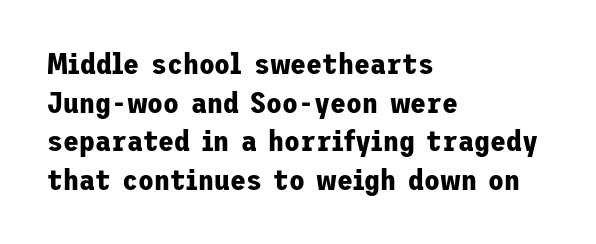
{"serif": "no", "italic": "no", "bold": "yes", "weight": "bold", "width": "normal", "stroke_contrast": "low", "x_height": "medium", "underline": "no", "align": "left", "line_spacing": "normal", "line_spacing_ratio": 1.33, "letter_spacing": "normal", "letter_spacing_em": 0.0, "glyph_px": 29}
